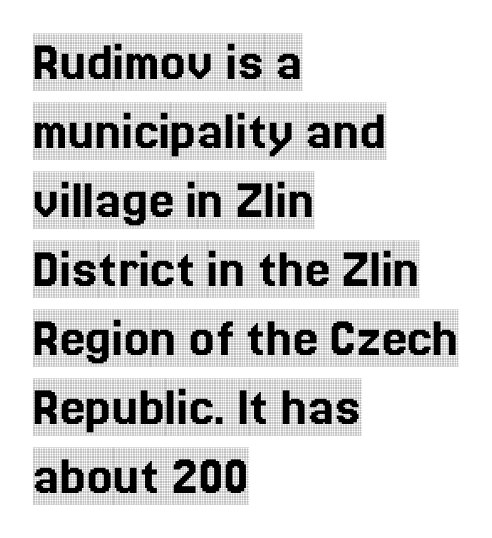
{"serif": "yes", "italic": "no", "width": "condensed", "x_height": "large", "monospaced": "no", "underline": "no", "align": "left", "line_spacing_ratio": 1.21, "letter_spacing": "normal", "letter_spacing_em": 0.0, "glyph_px": 57}
